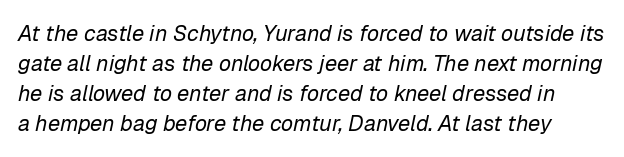
{"italic": "yes", "lean": "right", "slant_degrees": 12, "bold": "no", "underline": "no", "line_spacing": "normal", "line_spacing_ratio": 1.37, "letter_spacing": "normal", "letter_spacing_em": 0.0, "glyph_px": 22}
